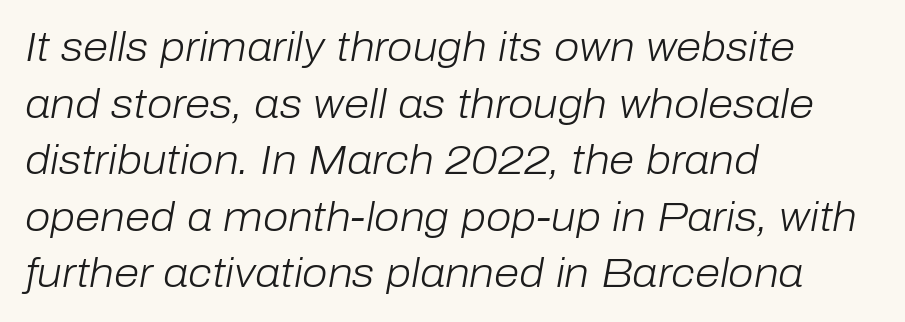
{"italic": "yes", "lean": "right", "slant_degrees": 10, "bold": "no", "weight": "light", "width": "normal", "stroke_contrast": "low", "x_height": "medium", "monospaced": "no", "underline": "no", "align": "left", "line_spacing": "normal", "line_spacing_ratio": 1.38, "letter_spacing": "normal", "letter_spacing_em": 0.0, "glyph_px": 41}
